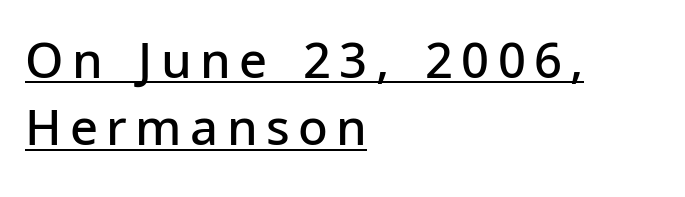
The image shows 49 px semibold sans-serif type, upright; set left-aligned, normal line spacing (1.37x), underlined; low stroke contrast and a medium x-height.
